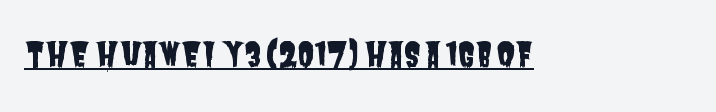
The image shows 33 px condensed sans-serif type; set normal letter spacing, underlined; low stroke contrast and a large x-height.
